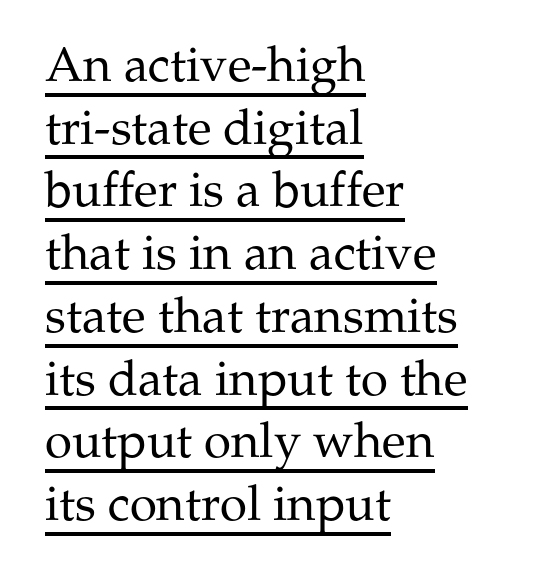
No chunkiness to these letters — they're not bold. Do the letters lean? They stand straight. Short and long lines alike share a common starting point at left. The lines sit at an ordinary, default distance from one another.
